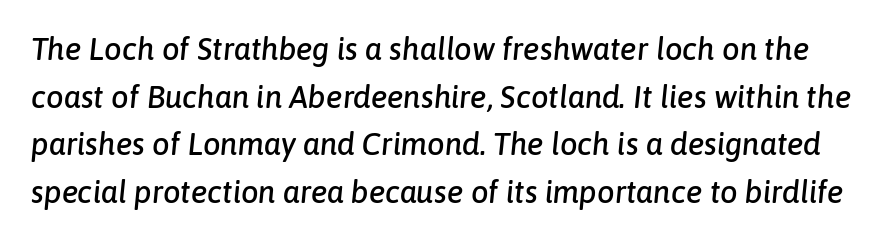
The image shows 31 px text type, italic (leaning right); set normal line spacing (1.54x), normal letter spacing, not underlined; low stroke contrast and a medium x-height.
